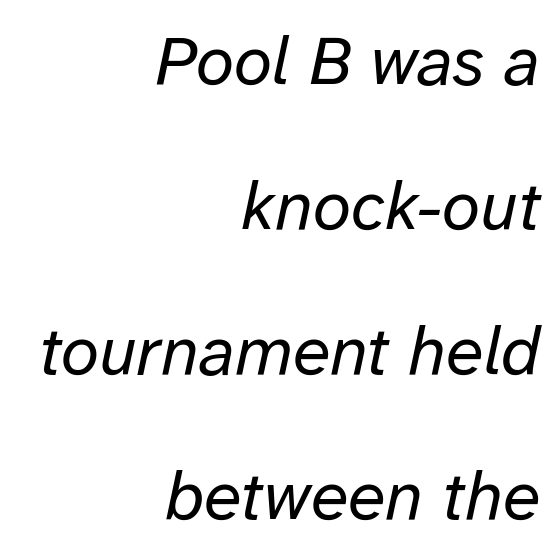
The image shows 69 px regular-weight type, italic (leaning right); set right-aligned, loose line spacing (2.1x), normal letter spacing, not underlined; low stroke contrast and a medium x-height.
